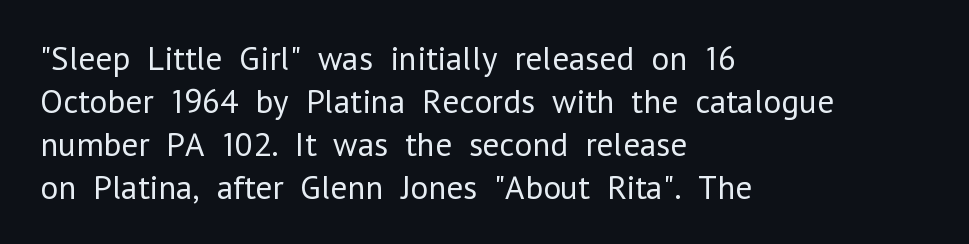
The letters advance in unequal steps, a hallmark of proportional type. Descender tails drop into unmarked territory. Leading matches the norm, producing a regular column. The lines are quadded left. The tracking reads as untouched default to a designer's eye. Are there feet on the stems? There aren't — it's a sans.
